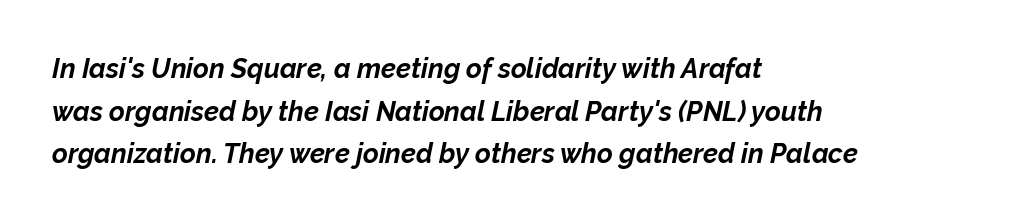
Successive baselines arrive at the customary interval. Is the type slanted? Yes — the strokes lean at a clear angle. This rendering features lettering with no underline. Which margin do the lines hug? The left one — the right edge is uneven. No extra tracking has been applied to these lines.
